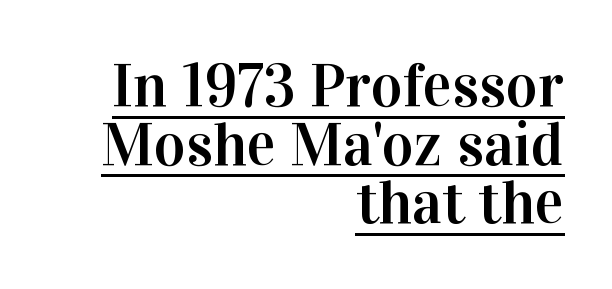
Check the space under the baseline: a stroke is drawn there. In terms of posture, this sample is upright. In CSS terms this would be text-align: right. The line-height multiplier appears low, near solid setting. The letters advance in unequal steps, a hallmark of proportional type.
